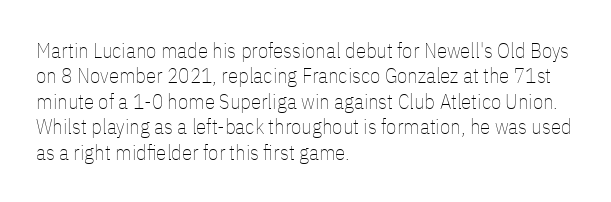
Q: Is the text bold? A: No.
Q: Is the text italic (slanted)? A: No, it is upright.
Q: Is the text underlined? A: No.
Q: How is the paragraph aligned? A: Left-aligned.
Q: Is the spacing between letters normal or unusually wide? A: Normal.
